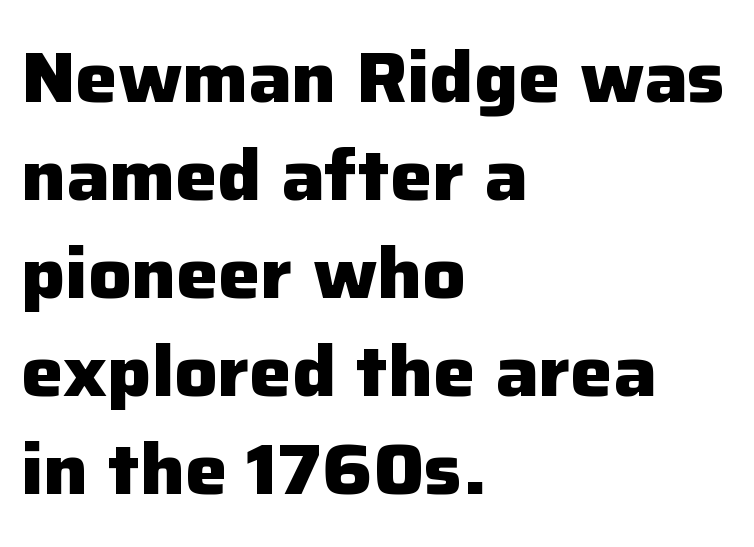
These lines were composed using upright roman letters. Set as a true bold cut, around the 700 mark. Each new line begins a customary step beneath the previous one. Do the characters align in a grid? No, the font is proportional. Nobody touched the tracking dial on this one. The baseline area is clear.
